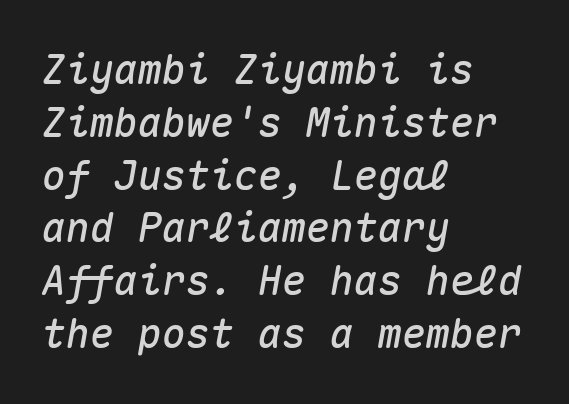
{"italic": "yes", "lean": "right", "slant_degrees": 10, "width": "normal", "stroke_contrast": "medium", "x_height": "medium", "monospaced": "yes", "underline": "no", "align": "left", "line_spacing": "normal", "line_spacing_ratio": 1.32, "letter_spacing": "normal", "letter_spacing_em": 0.0, "glyph_px": 40}
